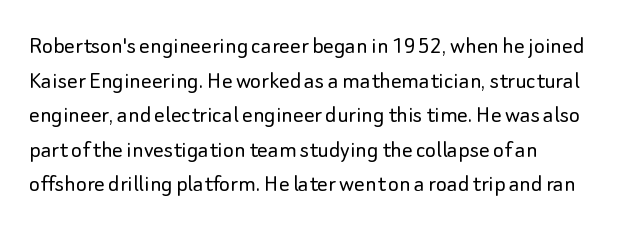
No chunkiness to these letters — they're not bold. A classic flush-left, rag-right setting is used for this passage. One glance says typical: line gaps are just what's usual. The letters sit at their default tracking, neither squeezed nor spread.
